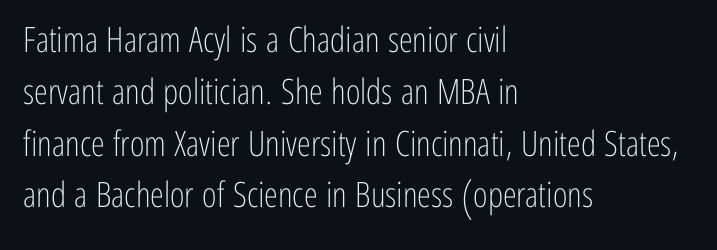
The image shows 35 px light, condensed sans-serif type, upright; set left-aligned, normal line spacing (1.48x), normal letter spacing, not underlined; low stroke contrast and a medium x-height.
